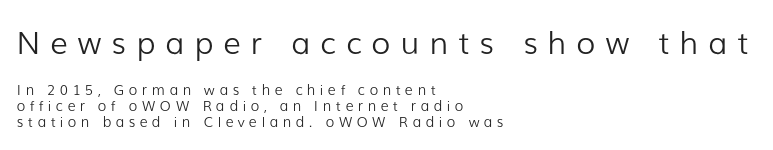
{"serif": "no", "italic": "no", "bold": "no", "weight": "light", "width": "normal", "stroke_contrast": "low", "x_height": "medium", "monospaced": "no", "underline": "no", "align": "left", "line_spacing_ratio": 1.16, "letter_spacing": "wide", "letter_spacing_em": 0.32, "larger_block": "first", "size_ratio": 2.21, "glyph_px": 31}
